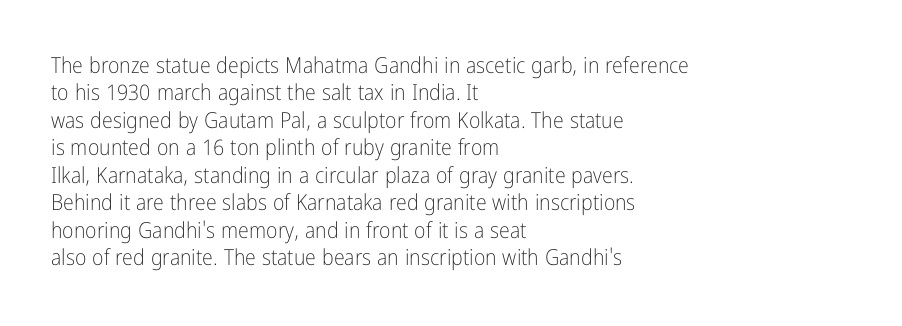
The image shows 22 px text type, upright; set left-aligned, normal line spacing (1.25x), normal letter spacing, not underlined.
